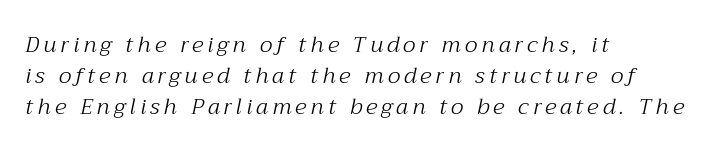
Glance below the letters and you will spot only blank space. Layout note: lines flush left. The specimen reads as italic at a glance. Regular leading. No extra ink here — the face is not bold.
